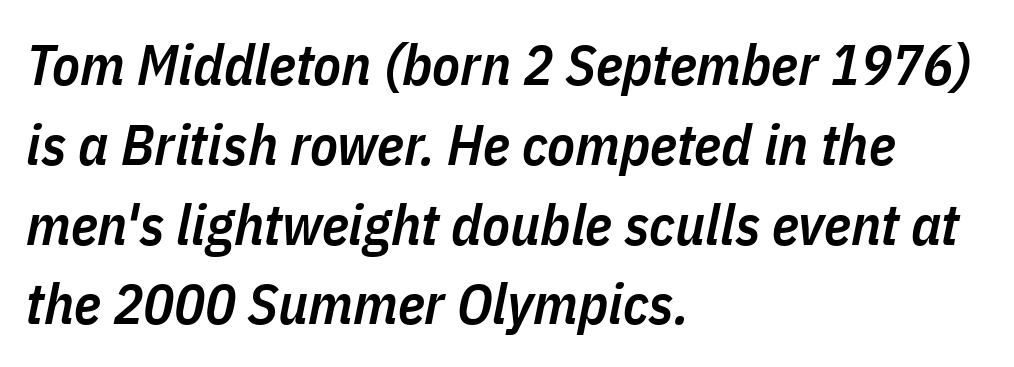
Q: Is the text bold? A: Semi-bold.
Q: Is the text italic (slanted)? A: Yes, it leans right by about 11 degrees.
Q: Is the text underlined? A: No.
Q: How is the paragraph aligned? A: Left-aligned.
Q: Is the spacing between letters normal or unusually wide? A: Normal.
Q: Is the spacing between lines tight, normal or loose? A: Normal.
Q: Width (condensed, normal, or wide)? A: Condensed.
Q: Stroke contrast? A: Low.
Q: x-height? A: Medium.
Q: Monospaced? A: No.
